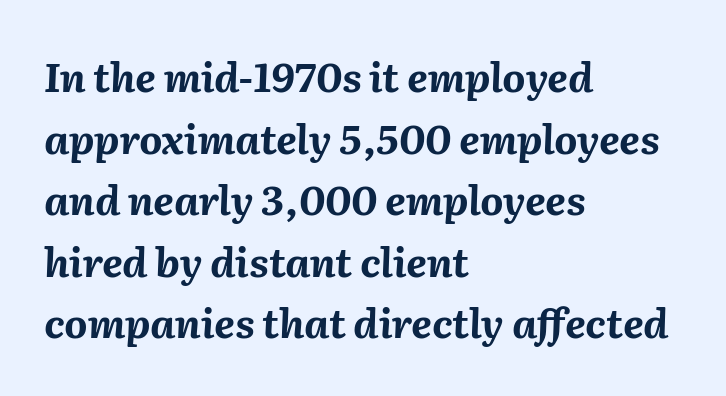
{"italic": "yes", "lean": "right", "slant_degrees": 2, "bold": "yes", "weight": "bold", "width": "normal", "stroke_contrast": "medium", "x_height": "medium", "monospaced": "no", "underline": "no", "align": "left", "line_spacing": "normal", "line_spacing_ratio": 1.54, "letter_spacing": "normal", "letter_spacing_em": 0.0, "glyph_px": 40}
